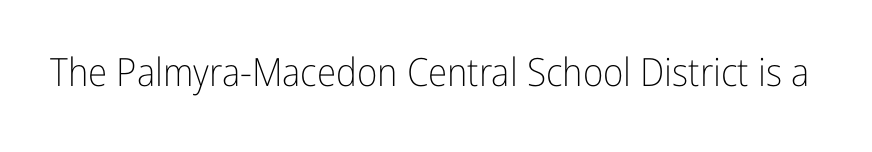
Q: Is the text bold? A: No.
Q: Is the text italic (slanted)? A: No, it is upright.
Q: Is the typeface a serif or a sans-serif typeface? A: Sans-serif.
Q: Is the text underlined? A: No.
Q: Is the spacing between letters normal or unusually wide? A: Normal.
Q: Width (condensed, normal, or wide)? A: Condensed.
Q: Stroke contrast? A: Low.
Q: x-height? A: Medium.
Q: Monospaced? A: No.
